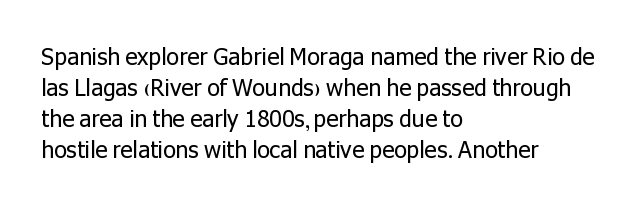
The image shows 23 px text type, upright; set left-aligned, normal line spacing (1.35x), normal letter spacing, not underlined.
